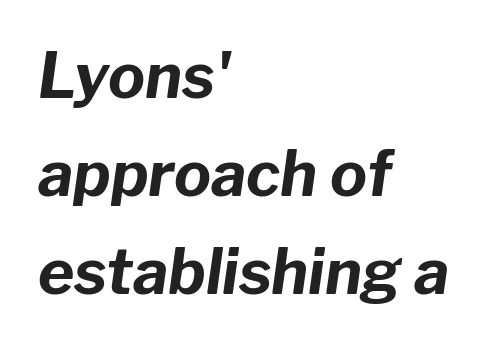
{"italic": "yes", "lean": "right", "slant_degrees": 8, "bold": "yes", "weight": "bold", "width": "normal", "stroke_contrast": "low", "x_height": "medium", "monospaced": "no", "underline": "no", "align": "left", "line_spacing": "normal", "line_spacing_ratio": 1.58, "letter_spacing": "normal", "letter_spacing_em": 0.0, "glyph_px": 62}
